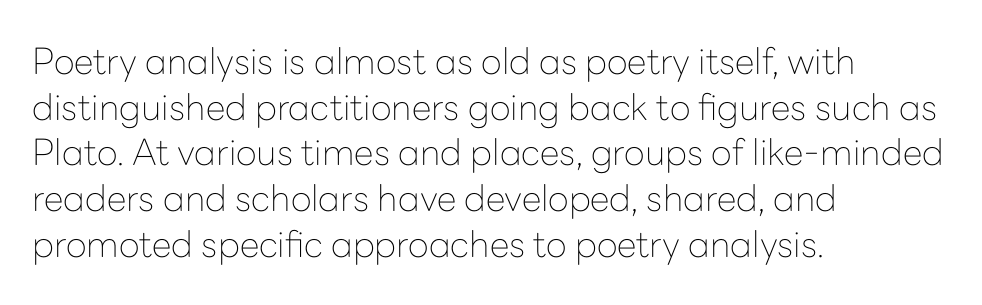
Glance below the letters and you will spot only blank space. Each line starts at the same left margin while the right side varies. Tall strokes in this sample are plumb rather than angled. Caption: face not bold, strokes unweighted. The lines sit at an ordinary, default distance from one another. These lines are rendered in a variable-pitch font.
